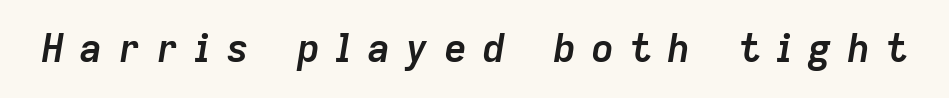
Is this a fixed-width face? No — the glyphs have proportional, varying widths. Stroke thickness is high; the sample reads as a true bold. Compared with ordinary roman type, these characters are visibly tilted. The zone under the glyphs is completely vacant. The face used here is rendered with a markedly widened letterfit.
